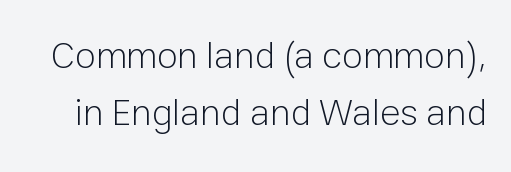
{"serif": "no", "italic": "no", "bold": "no", "weight": "light", "width": "normal", "stroke_contrast": "low", "x_height": "medium", "monospaced": "no", "underline": "no", "line_spacing": "normal", "line_spacing_ratio": 1.51, "letter_spacing": "normal", "letter_spacing_em": 0.0, "glyph_px": 38}
